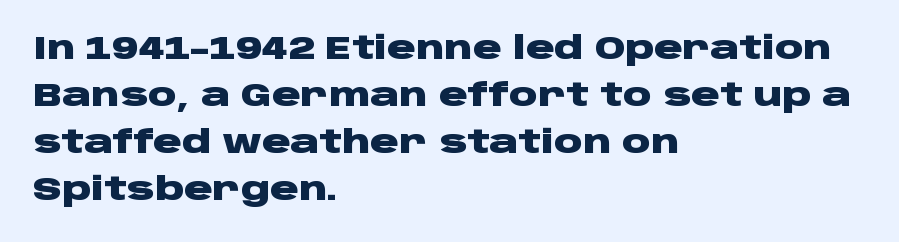
The image shows 32 px heavy, wide sans-serif type, upright; set left-aligned, normal line spacing (1.47x), normal letter spacing, not underlined; low stroke contrast and a large x-height.
